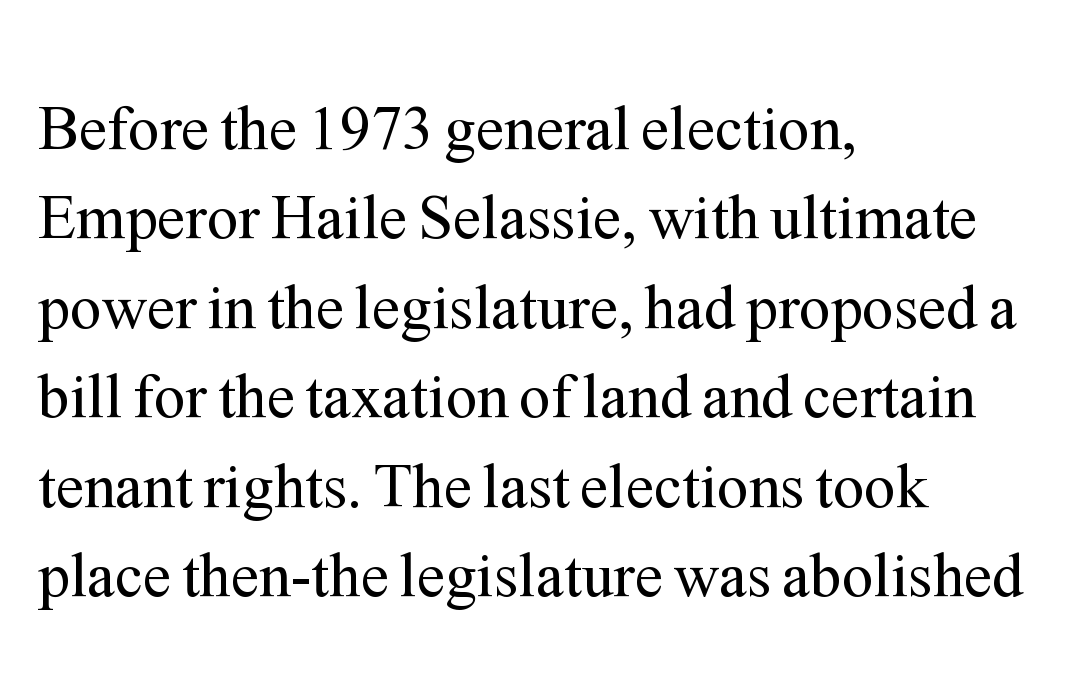
The image shows 63 px regular-weight serif type, upright; set left-aligned, normal line spacing (1.42x), normal letter spacing, not underlined; medium stroke contrast and a medium x-height.
